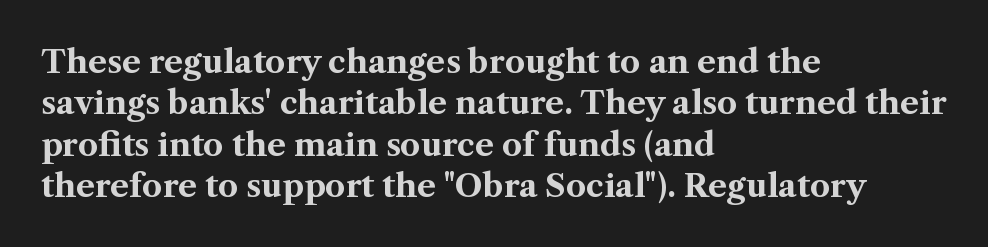
Q: Is the text bold? A: Yes.
Q: Is the text italic (slanted)? A: No, it is upright.
Q: Is the typeface a serif or a sans-serif typeface? A: Serif.
Q: Is the text underlined? A: No.
Q: How is the paragraph aligned? A: Left-aligned.
Q: Is the spacing between letters normal or unusually wide? A: Normal.
Q: Is the spacing between lines tight, normal or loose? A: Normal.
Q: Width (condensed, normal, or wide)? A: Normal.
Q: Stroke contrast? A: Medium.
Q: x-height? A: Medium.
Q: Monospaced? A: No.
